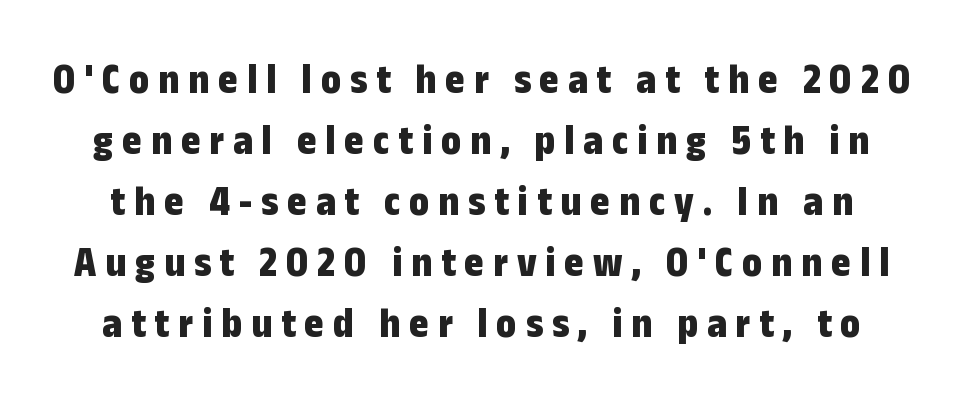
Q: Is the text bold? A: Yes.
Q: Is the text italic (slanted)? A: No, it is upright.
Q: Is the typeface a serif or a sans-serif typeface? A: Sans-serif.
Q: Is the text underlined? A: No.
Q: Is the spacing between letters normal or unusually wide? A: Unusually wide.
Q: Is the spacing between lines tight, normal or loose? A: Normal.
Q: Width (condensed, normal, or wide)? A: Condensed.
Q: Stroke contrast? A: Low.
Q: x-height? A: Medium.
Q: Monospaced? A: No.
